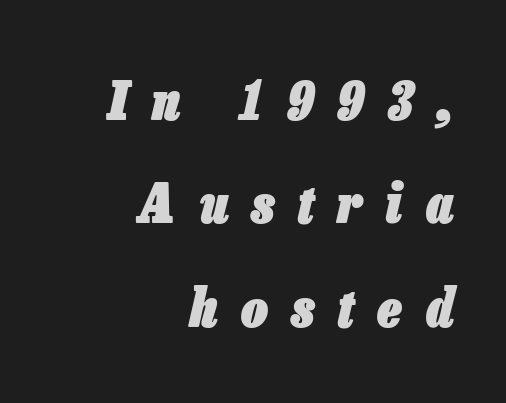
The image shows 53 px heavy, condensed type, italic (leaning right); set right-aligned, loose line spacing (1.95x), unusually wide letter spacing (+0.45 em), not underlined; low stroke contrast and a medium x-height.
